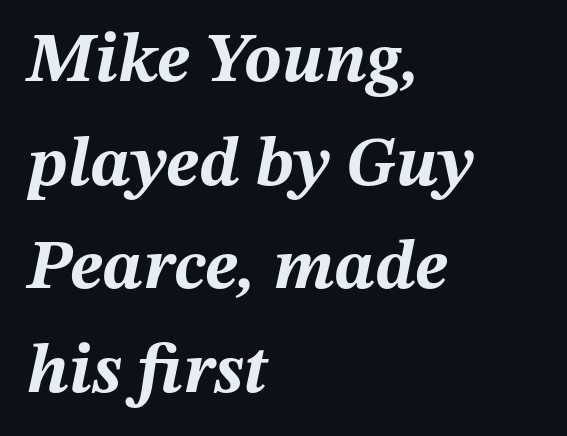
The rendering anchors every line to the left-hand side. The specimen omits any rule beneath the text block's lines. Compared with an ordinary text face, these strokes are far heavier — a full bold. A typesetter would call this leading conventional body-copy spacing.
